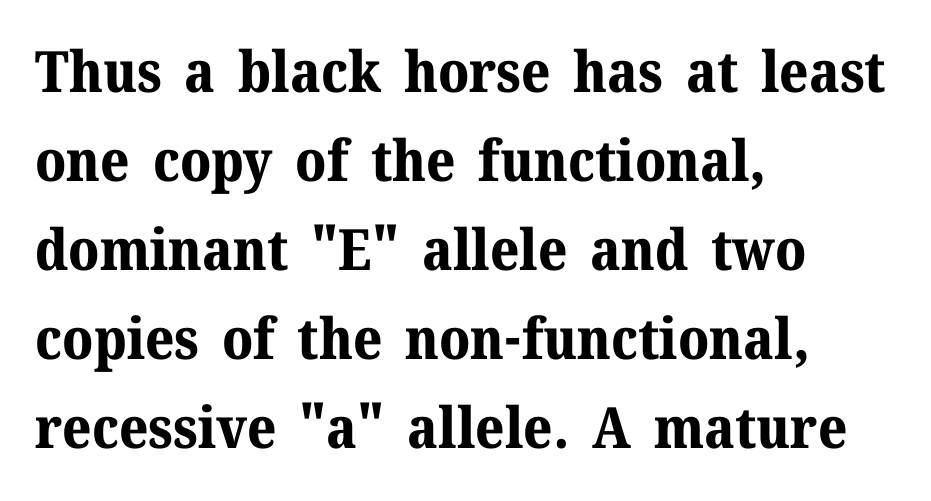
This sample has the flowing, uneven cadence of proportional lettering. Little horizontal feet cap the strokes, marking this as serif type. Decoration check: the copy has no underline. A normal amount of white space separates one row of letters from the next. The lines in this sample share a left origin and differ only in where they stop.
